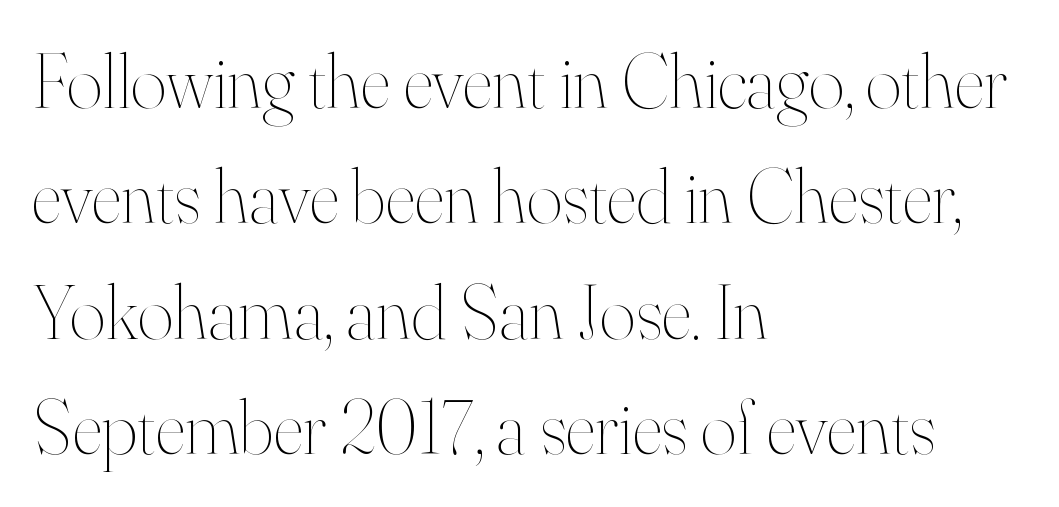
The image shows 77 px thin type, upright; set left-aligned, normal line spacing (1.5x), normal letter spacing, not underlined; high stroke contrast and a small x-height.
